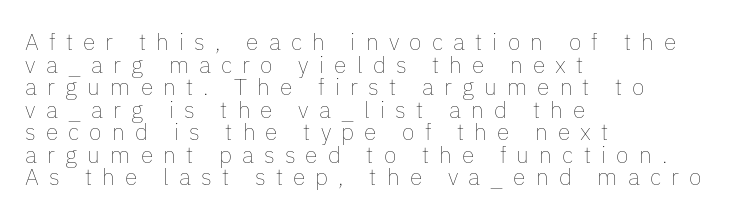
{"italic": "no", "bold": "no", "underline": "no", "align": "left", "line_spacing": "tight", "line_spacing_ratio": 0.98, "letter_spacing": "wide", "letter_spacing_em": 0.44, "glyph_px": 23}
